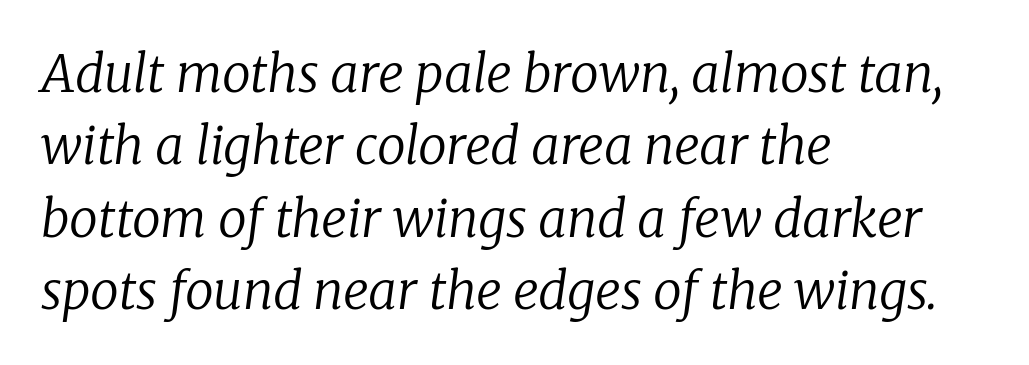
{"serif": "yes", "italic": "yes", "lean": "right", "slant_degrees": 8, "bold": "no", "weight": "regular", "width": "normal", "stroke_contrast": "low", "x_height": "medium", "monospaced": "no", "underline": "no", "align": "left", "line_spacing": "normal", "line_spacing_ratio": 1.42, "letter_spacing": "normal", "letter_spacing_em": 0.0, "glyph_px": 51}
